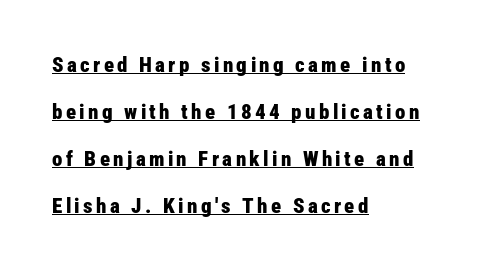
The image shows 21 px bold type, upright; set left-aligned, loose line spacing (2.24x), underlined.
